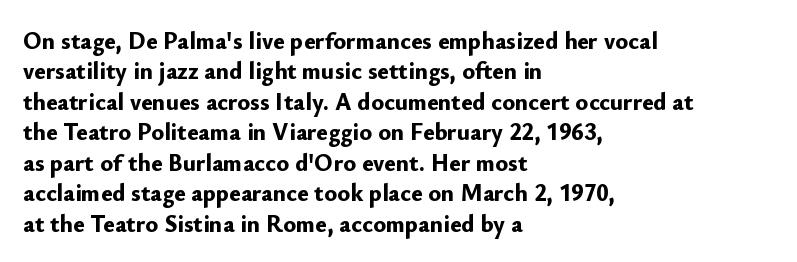
Q: Is the text bold? A: Yes.
Q: Is the text italic (slanted)? A: No, it is upright.
Q: Is the text underlined? A: No.
Q: How is the paragraph aligned? A: Left-aligned.
Q: Is the spacing between letters normal or unusually wide? A: Normal.
Q: Is the spacing between lines tight, normal or loose? A: Normal.
